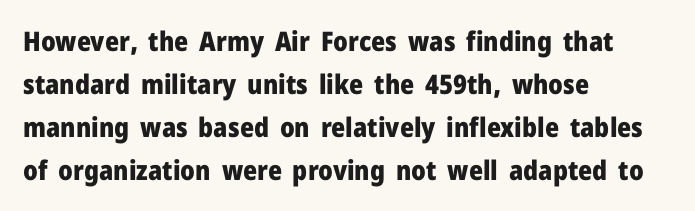
Typesetter's note: full bold, strokes at maximum text heaviness. Quick note: interline space is typical. Compared with a centered layout, this one pins lines to the left instead. Tall strokes in this sample are plumb rather than angled. The tracking reads as untouched default to a designer's eye. Has an underline been added? It has not.
